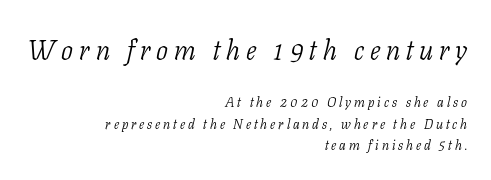
Q: Is the text bold? A: No.
Q: Is the text italic (slanted)? A: Yes, it leans right by about 11 degrees.
Q: Is the typeface a serif or a sans-serif typeface? A: Serif.
Q: Is the text underlined? A: No.
Q: How is the paragraph aligned? A: Right-aligned.
Q: Is the spacing between letters normal or unusually wide? A: Unusually wide.
Q: Is the spacing between lines tight, normal or loose? A: Normal.
Q: Which block of text is set in a larger size, the first (top) or the second (bottom)? A: The first (top) one.
Q: Width (condensed, normal, or wide)? A: Condensed.
Q: Stroke contrast? A: Low.
Q: x-height? A: Medium.
Q: Monospaced? A: No.
